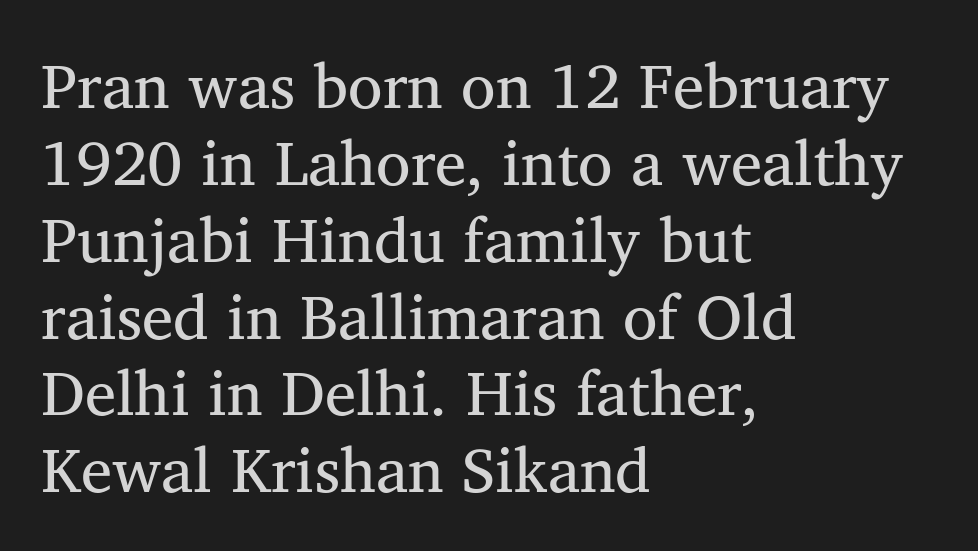
Q: Is the text bold? A: No.
Q: Is the text italic (slanted)? A: No, it is upright.
Q: Is the typeface a serif or a sans-serif typeface? A: Serif.
Q: Is the text underlined? A: No.
Q: How is the paragraph aligned? A: Left-aligned.
Q: Is the spacing between letters normal or unusually wide? A: Normal.
Q: Width (condensed, normal, or wide)? A: Normal.
Q: Stroke contrast? A: Medium.
Q: x-height? A: Medium.
Q: Monospaced? A: No.
